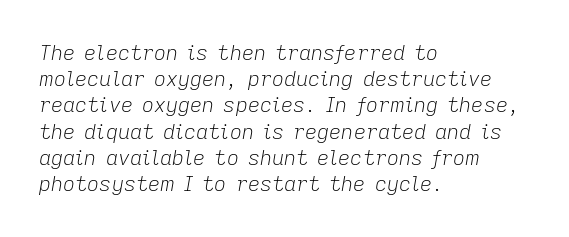
A typesetter would call this zero additional tracking. The line-height multiplier appears to be the usual default. Glance below the letters and you will spot only blank space. The ragged edge is on the right, which tells us the setting is flush left.
